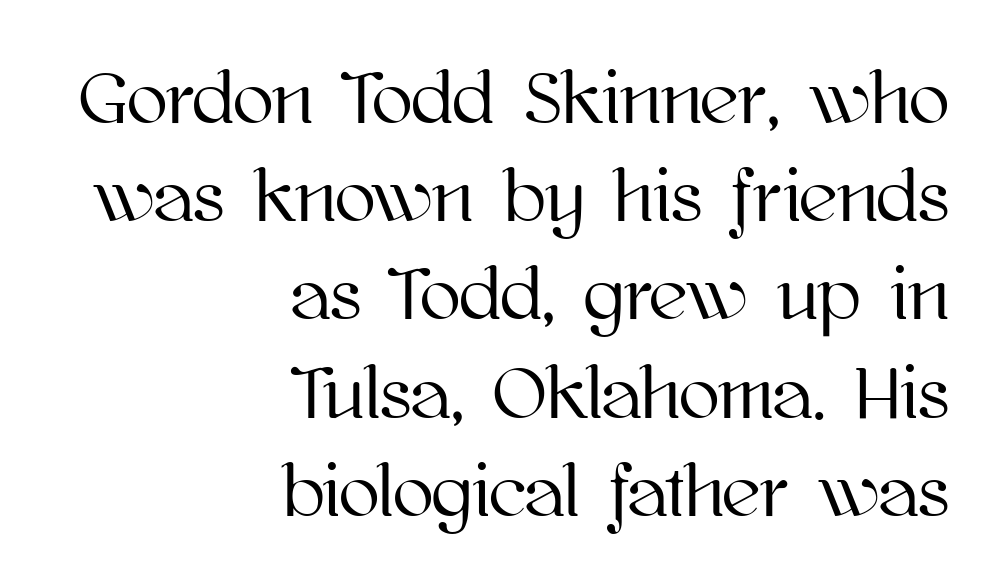
The image shows 75 px text type, upright; set right-aligned, normal line spacing (1.31x), normal letter spacing, not underlined; high stroke contrast and a medium x-height.
